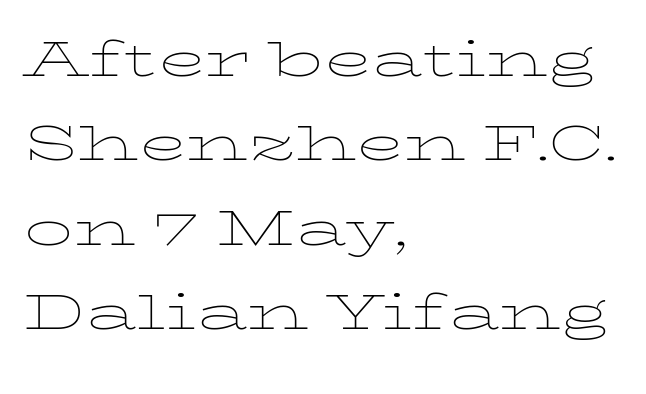
{"italic": "no", "bold": "no", "weight": "thin", "width": "wide", "stroke_contrast": "low", "x_height": "medium", "monospaced": "no", "underline": "no", "align": "left", "line_spacing": "normal", "line_spacing_ratio": 1.32, "letter_spacing": "normal", "letter_spacing_em": 0.0, "glyph_px": 64}
